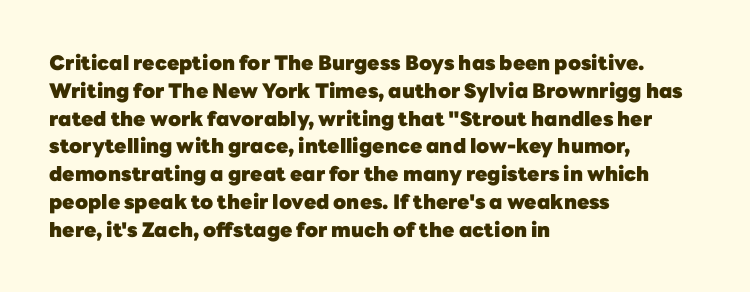
The image shows 20 px bold type, upright; set left-aligned, normal line spacing (1.39x), normal letter spacing, not underlined.
